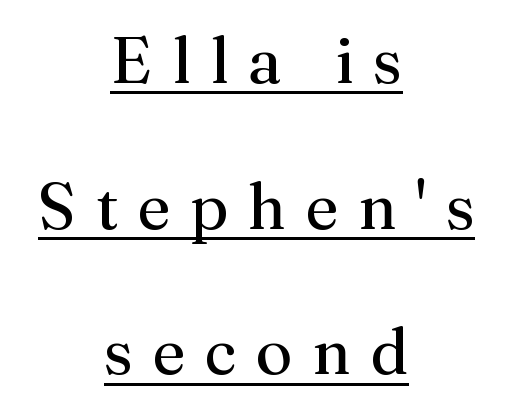
Q: Is the text bold? A: No.
Q: Is the text italic (slanted)? A: No, it is upright.
Q: Is the typeface a serif or a sans-serif typeface? A: Serif.
Q: Is the text underlined? A: Yes.
Q: How is the paragraph aligned? A: Centered.
Q: Is the spacing between letters normal or unusually wide? A: Unusually wide.
Q: Is the spacing between lines tight, normal or loose? A: Loose.
Q: Width (condensed, normal, or wide)? A: Normal.
Q: Stroke contrast? A: Medium.
Q: x-height? A: Medium.
Q: Monospaced? A: No.
